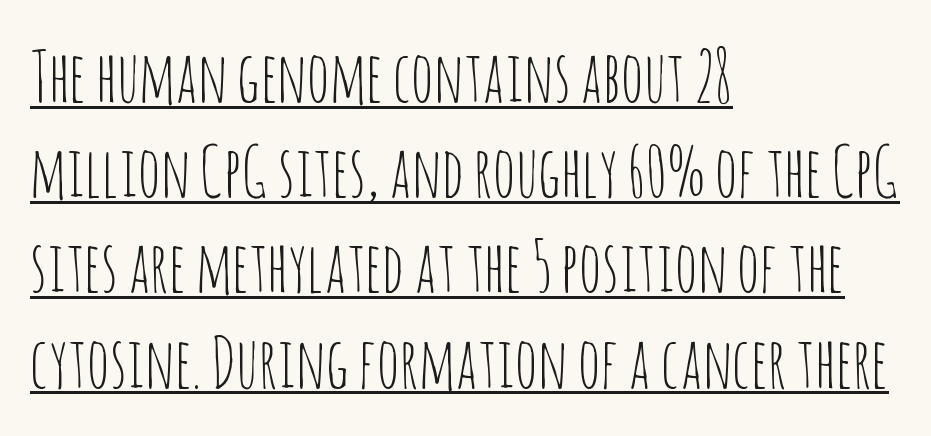
{"serif": "no", "italic": "no", "bold": "no", "weight": "thin", "width": "condensed", "stroke_contrast": "low", "x_height": "large", "monospaced": "no", "underline": "yes", "align": "left", "line_spacing": "normal", "line_spacing_ratio": 1.36, "letter_spacing": "normal", "letter_spacing_em": 0.0, "glyph_px": 70}
